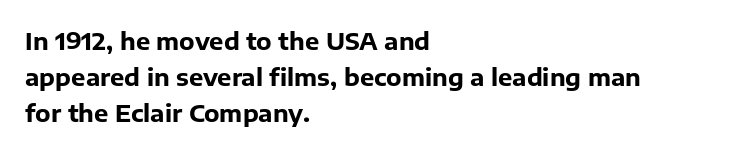
{"italic": "no", "bold": "yes", "underline": "no", "align": "left", "line_spacing": "normal", "line_spacing_ratio": 1.49, "letter_spacing": "normal", "letter_spacing_em": 0.0, "glyph_px": 24}
